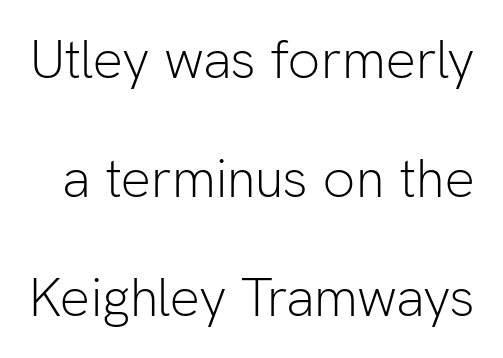
The image shows 54 px light sans-serif type, upright; set loose line spacing (2.2x), normal letter spacing, not underlined; low stroke contrast and a medium x-height.
